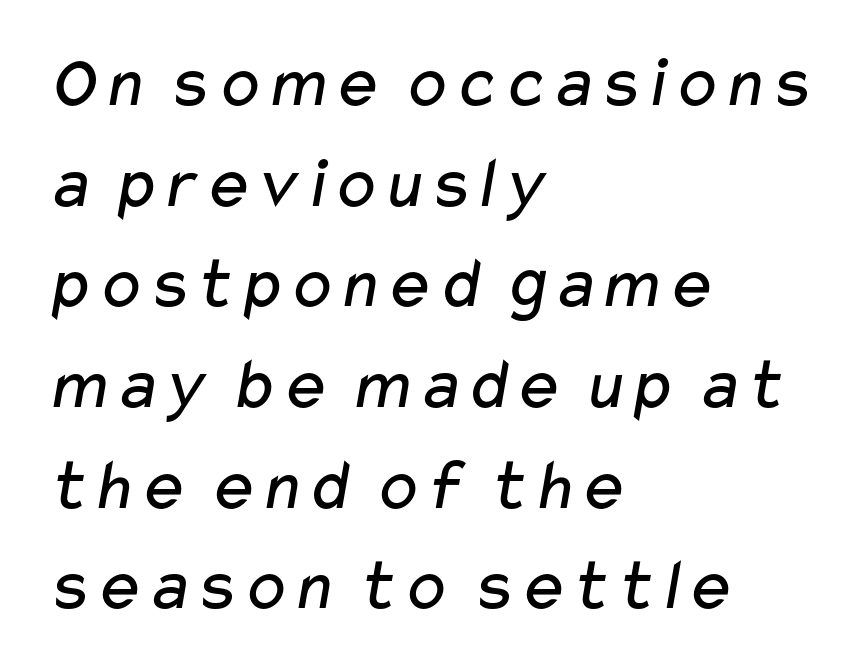
{"serif": "no", "bold": "no", "weight": "regular", "width": "wide", "stroke_contrast": "low", "x_height": "medium", "monospaced": "no", "underline": "no", "align": "left", "line_spacing": "normal", "line_spacing_ratio": 1.36, "letter_spacing": "normal", "letter_spacing_em": 0.0, "glyph_px": 74}
